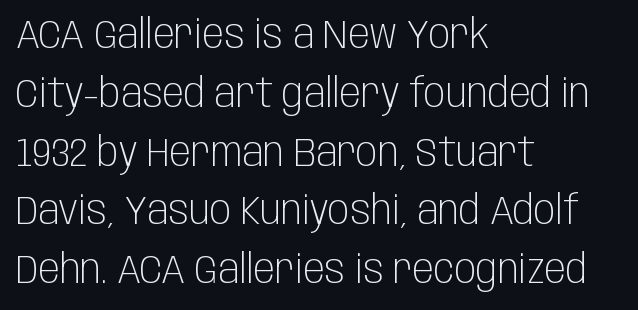
Q: Is the text bold? A: No.
Q: Is the text italic (slanted)? A: No, it is upright.
Q: Is the typeface a serif or a sans-serif typeface? A: Sans-serif.
Q: Is the text underlined? A: No.
Q: How is the paragraph aligned? A: Left-aligned.
Q: Is the spacing between letters normal or unusually wide? A: Normal.
Q: Is the spacing between lines tight, normal or loose? A: Normal.
Q: Width (condensed, normal, or wide)? A: Condensed.
Q: Stroke contrast? A: Low.
Q: x-height? A: Large.
Q: Monospaced? A: No.
